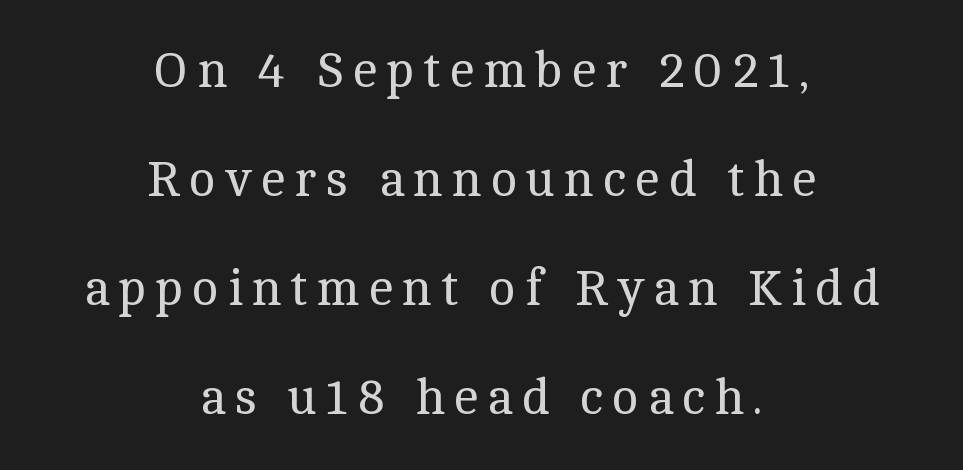
Q: Is the text bold? A: No.
Q: Is the text italic (slanted)? A: No, it is upright.
Q: Is the typeface a serif or a sans-serif typeface? A: Serif.
Q: Is the text underlined? A: No.
Q: How is the paragraph aligned? A: Centered.
Q: Is the spacing between lines tight, normal or loose? A: Loose.
Q: Width (condensed, normal, or wide)? A: Normal.
Q: x-height? A: Medium.
Q: Monospaced? A: No.
